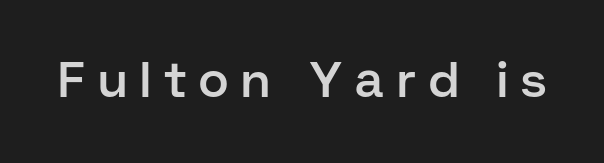
The image shows 50 px semibold sans-serif type, upright; set unusually wide letter spacing (+0.26 em), not underlined; low stroke contrast and a medium x-height.
